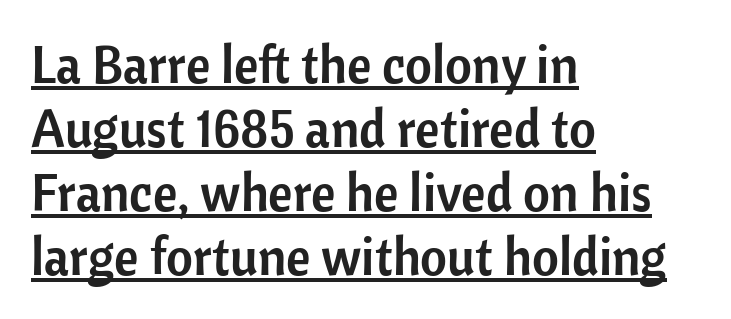
Q: Is the text italic (slanted)? A: No, it is upright.
Q: Is the typeface a serif or a sans-serif typeface? A: Sans-serif.
Q: Is the text underlined? A: Yes.
Q: How is the paragraph aligned? A: Left-aligned.
Q: Is the spacing between letters normal or unusually wide? A: Normal.
Q: Width (condensed, normal, or wide)? A: Normal.
Q: Stroke contrast? A: Low.
Q: x-height? A: Medium.
Q: Monospaced? A: No.
